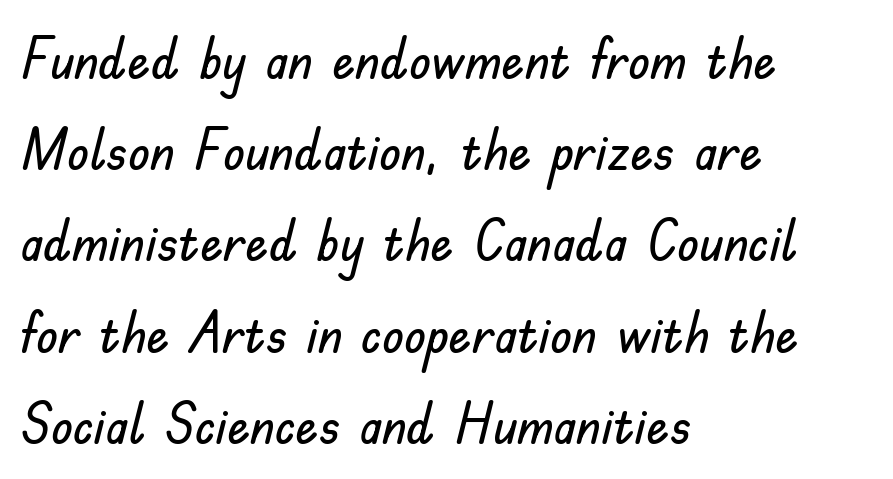
The image shows 57 px sans-serif type; set left-aligned, normal line spacing (1.6x), normal letter spacing, not underlined; low stroke contrast and a small x-height.
